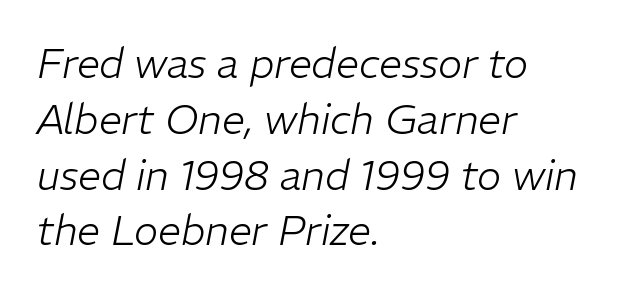
{"italic": "yes", "lean": "right", "slant_degrees": 11, "bold": "no", "weight": "light", "width": "normal", "stroke_contrast": "low", "x_height": "medium", "monospaced": "no", "underline": "no", "align": "left", "line_spacing": "normal", "line_spacing_ratio": 1.36, "letter_spacing": "normal", "letter_spacing_em": 0.0, "glyph_px": 41}
